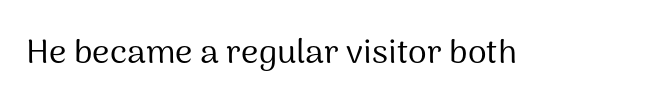
Q: Is the text bold? A: No.
Q: Is the text italic (slanted)? A: No, it is upright.
Q: Is the typeface a serif or a sans-serif typeface? A: Sans-serif.
Q: Is the text underlined? A: No.
Q: Is the spacing between letters normal or unusually wide? A: Normal.
Q: Width (condensed, normal, or wide)? A: Normal.
Q: Stroke contrast? A: Medium.
Q: x-height? A: Medium.
Q: Monospaced? A: No.
